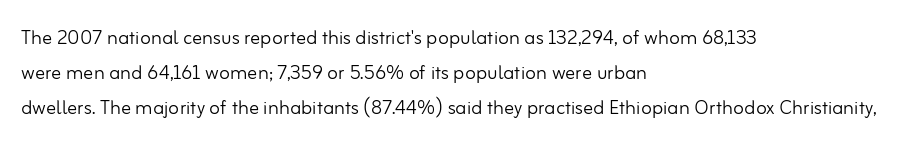
The image shows 25 px text type, upright; set left-aligned, normal line spacing (1.41x), normal letter spacing, not underlined.
